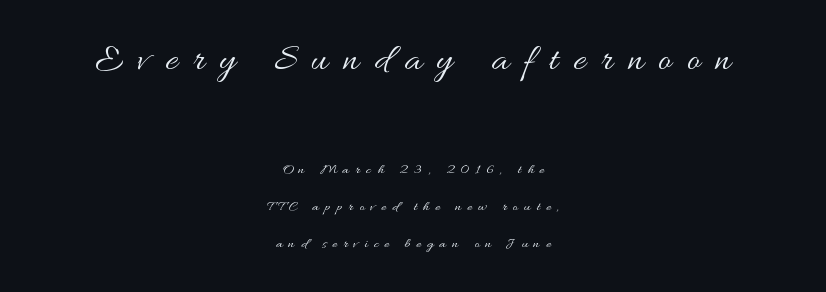
The rendering uses natural spacing where letterforms have individual widths. Casual observation: everything's sitting right in the middle. The letters look calm and open, with moderate or lighter stems. Honestly, the rows look like they've been pulled way apart.
